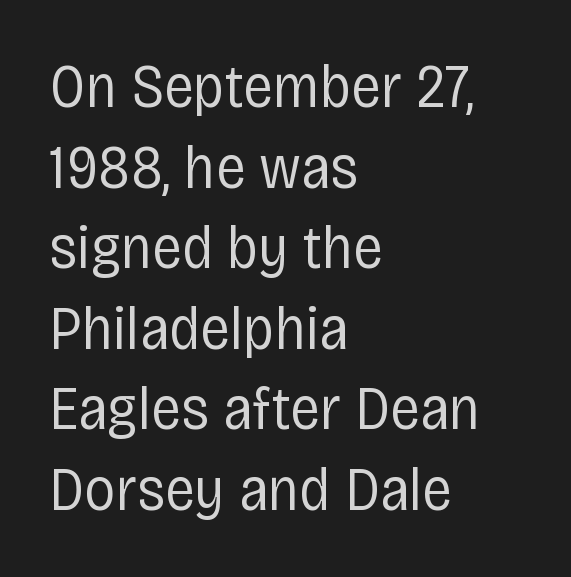
The image shows 62 px regular-weight, condensed sans-serif type, upright; set left-aligned, normal line spacing (1.3x), normal letter spacing, not underlined; low stroke contrast and a large x-height.
